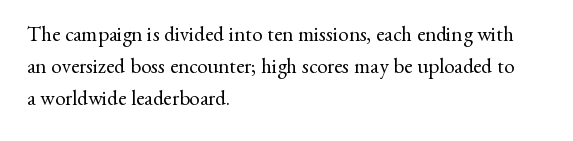
Q: Is the text bold? A: No.
Q: Is the text italic (slanted)? A: No, it is upright.
Q: Is the text underlined? A: No.
Q: How is the paragraph aligned? A: Left-aligned.
Q: Is the spacing between letters normal or unusually wide? A: Normal.
Q: Is the spacing between lines tight, normal or loose? A: Normal.
